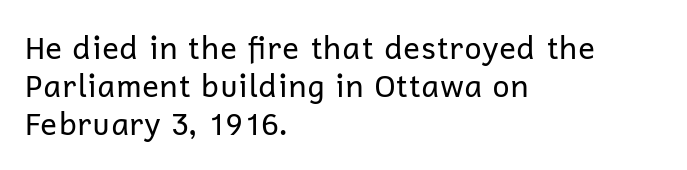
Q: Is the text bold? A: No.
Q: Is the text italic (slanted)? A: No, it is upright.
Q: Is the typeface a serif or a sans-serif typeface? A: Sans-serif.
Q: Is the text underlined? A: No.
Q: How is the paragraph aligned? A: Left-aligned.
Q: Is the spacing between letters normal or unusually wide? A: Normal.
Q: Width (condensed, normal, or wide)? A: Normal.
Q: Stroke contrast? A: Low.
Q: x-height? A: Medium.
Q: Monospaced? A: No.
